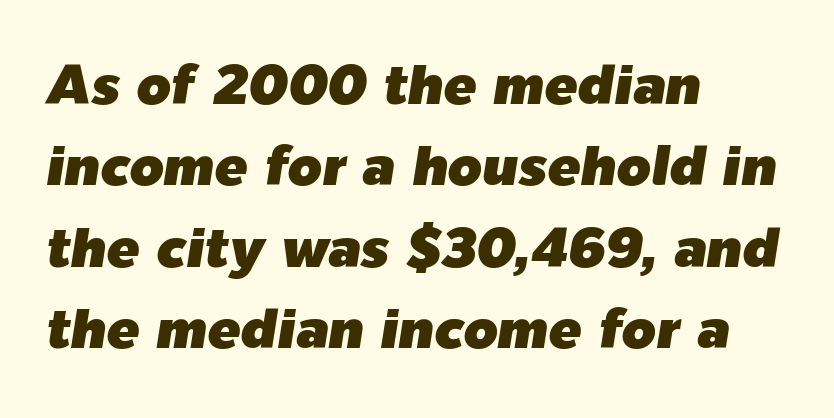
{"italic": "yes", "lean": "right", "slant_degrees": 9, "width": "normal", "stroke_contrast": "low", "x_height": "medium", "monospaced": "no", "underline": "no", "align": "left", "line_spacing": "normal", "line_spacing_ratio": 1.48, "letter_spacing": "normal", "letter_spacing_em": 0.0, "glyph_px": 55}
